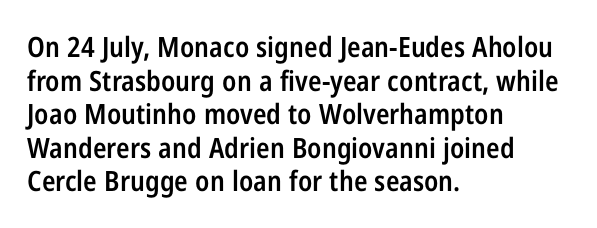
Q: Is the text bold? A: Semi-bold.
Q: Is the text italic (slanted)? A: No, it is upright.
Q: Is the typeface a serif or a sans-serif typeface? A: Sans-serif.
Q: Is the text underlined? A: No.
Q: How is the paragraph aligned? A: Left-aligned.
Q: Is the spacing between letters normal or unusually wide? A: Normal.
Q: Width (condensed, normal, or wide)? A: Condensed.
Q: Stroke contrast? A: Low.
Q: x-height? A: Medium.
Q: Monospaced? A: No.
